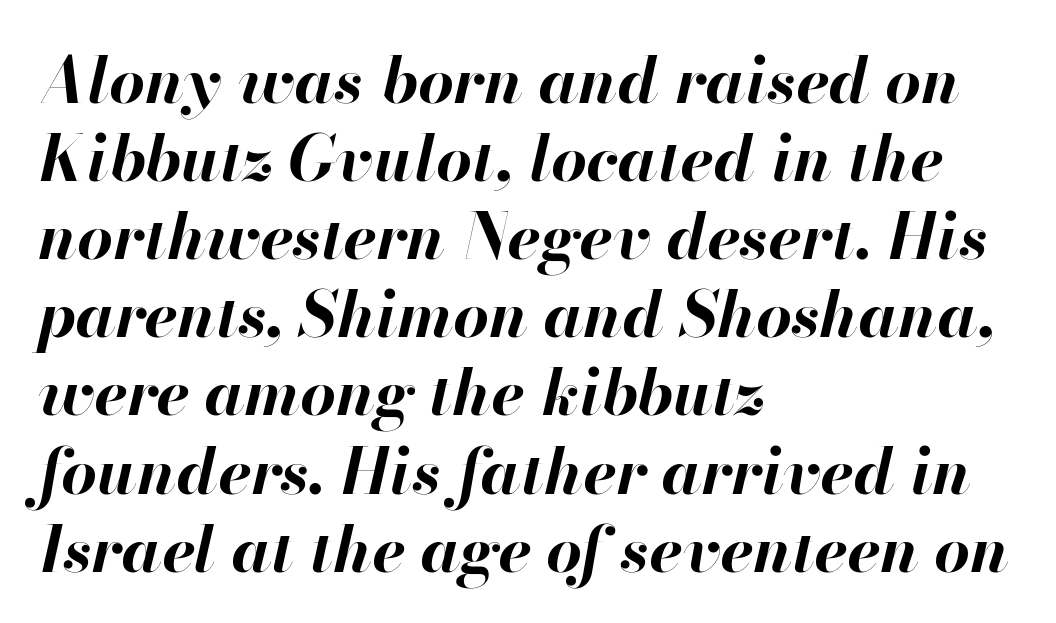
Q: Is the text bold? A: Yes.
Q: Is the text italic (slanted)? A: Yes, it leans right by about 13 degrees.
Q: Is the text underlined? A: No.
Q: How is the paragraph aligned? A: Left-aligned.
Q: Is the spacing between letters normal or unusually wide? A: Normal.
Q: Width (condensed, normal, or wide)? A: Normal.
Q: Stroke contrast? A: High.
Q: x-height? A: Small.
Q: Monospaced? A: No.
